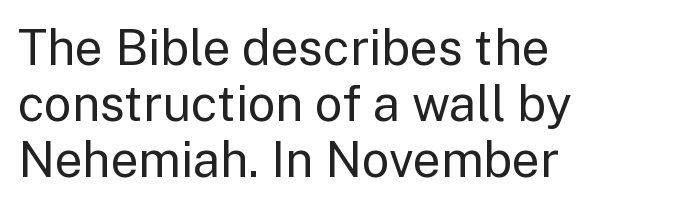
The image shows 49 px regular-weight sans-serif type, upright; set left-aligned, tight line spacing (1.14x), normal letter spacing, not underlined; low stroke contrast and a medium x-height.
